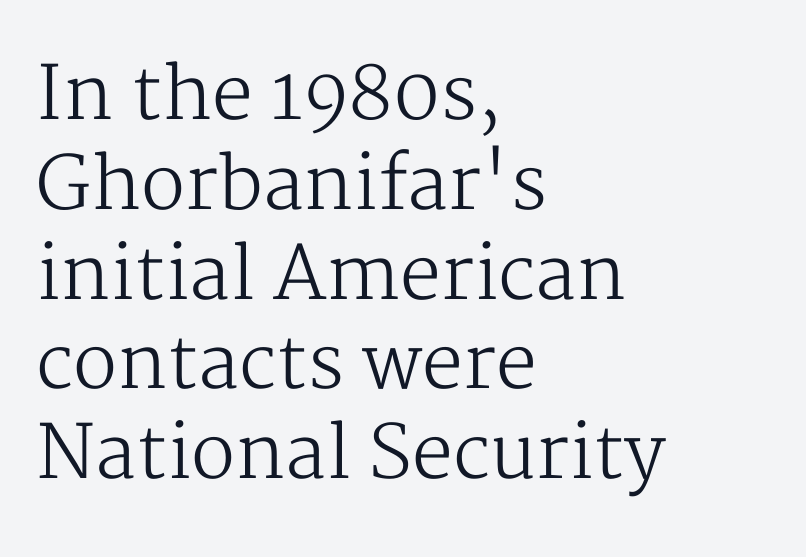
The image shows 73 px regular-weight serif type, upright; set left-aligned, line spacing 1.23x, normal letter spacing, not underlined; medium stroke contrast and a medium x-height.
